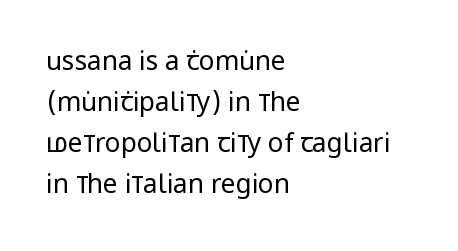
Q: Is the text bold? A: No.
Q: Is the text italic (slanted)? A: No, it is upright.
Q: Is the text underlined? A: No.
Q: How is the paragraph aligned? A: Left-aligned.
Q: Is the spacing between letters normal or unusually wide? A: Normal.
Q: Is the spacing between lines tight, normal or loose? A: Normal.
